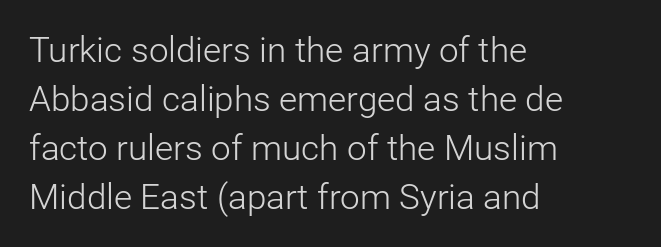
The image shows 35 px light sans-serif type, upright; set left-aligned, normal line spacing (1.4x), normal letter spacing, not underlined; low stroke contrast and a medium x-height.
